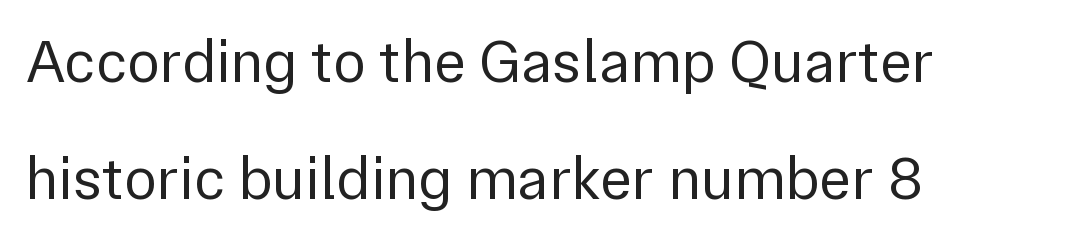
Q: Is the text bold? A: No.
Q: Is the text italic (slanted)? A: No, it is upright.
Q: Is the typeface a serif or a sans-serif typeface? A: Sans-serif.
Q: Is the text underlined? A: No.
Q: How is the paragraph aligned? A: Left-aligned.
Q: Is the spacing between letters normal or unusually wide? A: Normal.
Q: Is the spacing between lines tight, normal or loose? A: Loose.
Q: Width (condensed, normal, or wide)? A: Normal.
Q: x-height? A: Medium.
Q: Monospaced? A: No.
